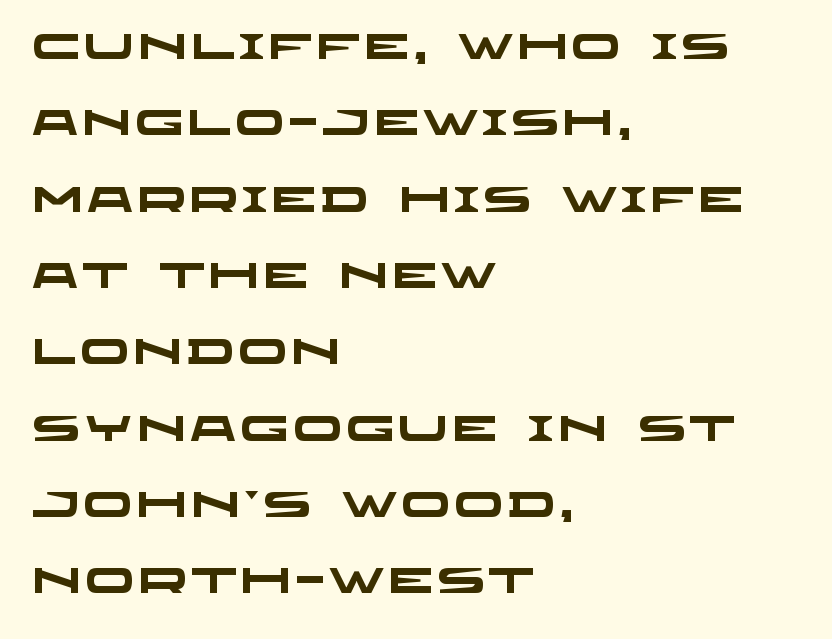
The image shows 36 px heavy, wide sans-serif type; set left-aligned, loose line spacing (2.12x), not underlined; low stroke contrast and a large x-height.
